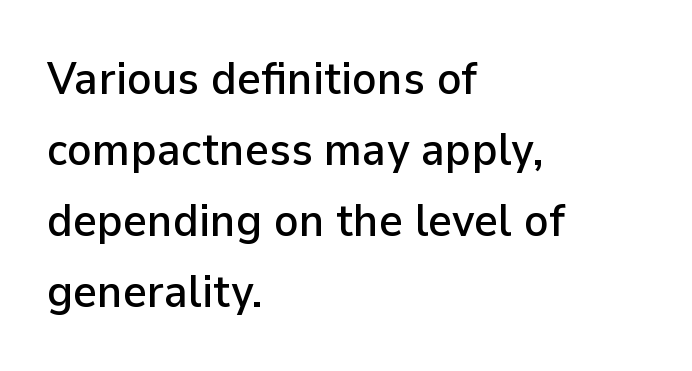
{"serif": "no", "italic": "no", "width": "normal", "stroke_contrast": "low", "x_height": "medium", "monospaced": "no", "underline": "no", "align": "left", "line_spacing": "normal", "line_spacing_ratio": 1.54, "letter_spacing": "normal", "letter_spacing_em": 0.0, "glyph_px": 46}
